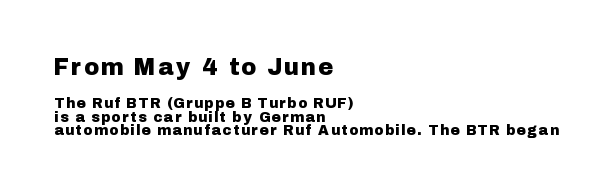
Q: Is the text italic (slanted)? A: No, it is upright.
Q: Is the text underlined? A: No.
Q: How is the paragraph aligned? A: Left-aligned.
Q: Is the spacing between lines tight, normal or loose? A: Tight.
Q: Which block of text is set in a larger size, the first (top) or the second (bottom)? A: The first (top) one.
